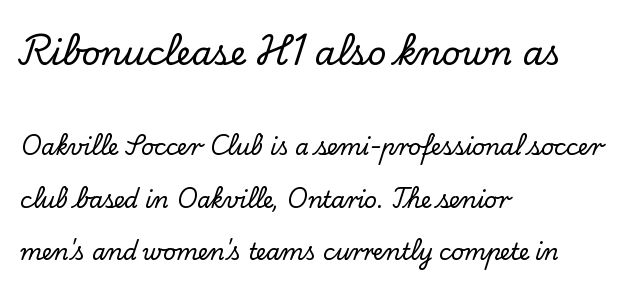
The image shows 33 px serif type; set left-aligned, loose line spacing (2.39x), normal letter spacing, not underlined; the first (top) block is 1.5x larger; low stroke contrast and a small x-height.
